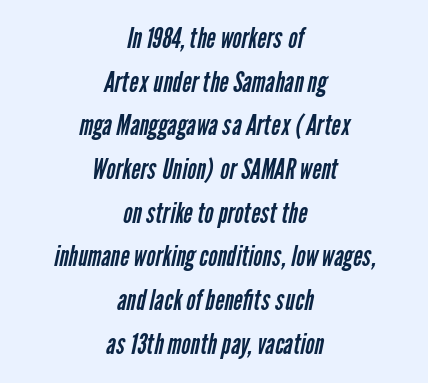
Q: Is the text bold? A: No.
Q: Is the typeface a serif or a sans-serif typeface? A: Sans-serif.
Q: Is the text underlined? A: No.
Q: How is the paragraph aligned? A: Centered.
Q: Is the spacing between letters normal or unusually wide? A: Normal.
Q: Is the spacing between lines tight, normal or loose? A: Normal.
Q: Width (condensed, normal, or wide)? A: Condensed.
Q: Stroke contrast? A: Low.
Q: x-height? A: Medium.
Q: Monospaced? A: No.
